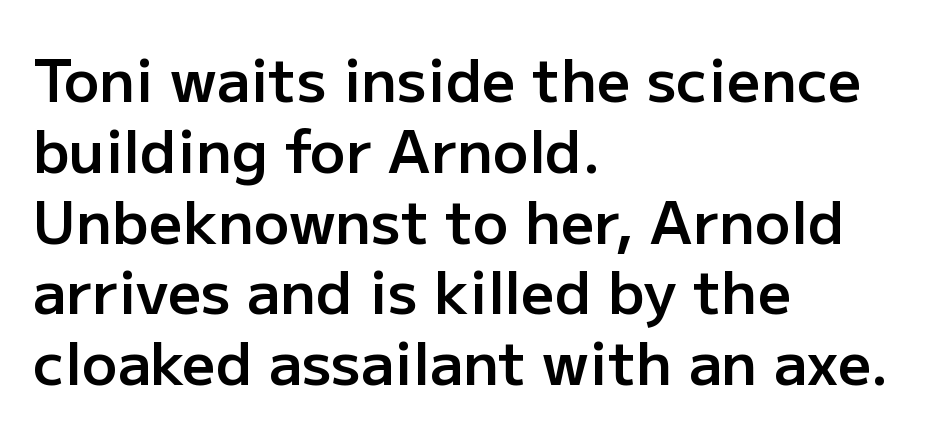
The image shows 59 px semibold sans-serif type, upright; set left-aligned, line spacing 1.2x, normal letter spacing, not underlined; low stroke contrast and a medium x-height.
